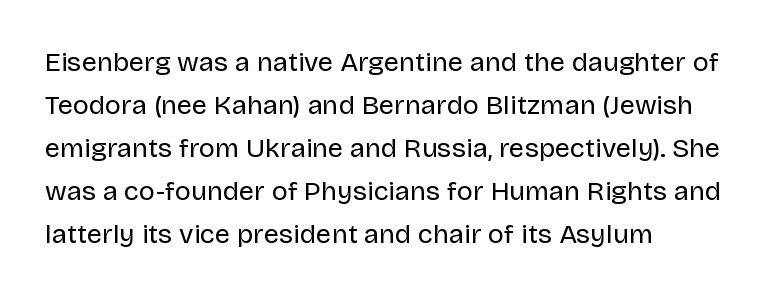
Q: Is the text bold? A: No.
Q: Is the text italic (slanted)? A: No, it is upright.
Q: Is the text underlined? A: No.
Q: How is the paragraph aligned? A: Left-aligned.
Q: Is the spacing between letters normal or unusually wide? A: Normal.
Q: Is the spacing between lines tight, normal or loose? A: Normal.
